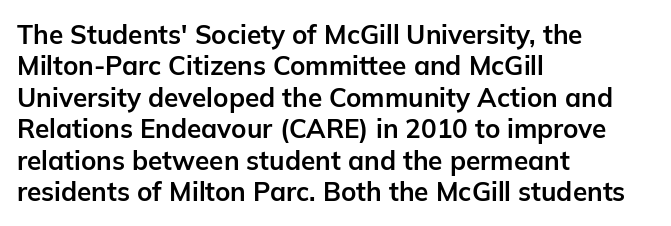
{"italic": "no", "bold": "yes", "underline": "no", "align": "left", "line_spacing_ratio": 1.21, "letter_spacing": "normal", "letter_spacing_em": 0.0, "glyph_px": 26}
